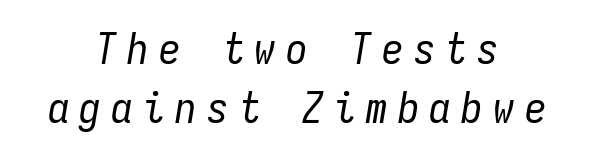
The image shows 43 px regular-weight, condensed type, italic (leaning right), monospaced; set centered, normal line spacing (1.37x), unusually wide letter spacing (+0.24 em), not underlined; low stroke contrast and a medium x-height.
